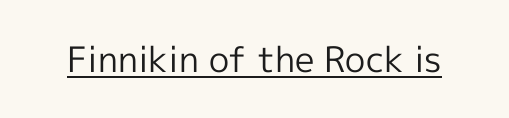
The image shows 35 px regular-weight sans-serif type, upright; set normal letter spacing, underlined; a medium x-height.
